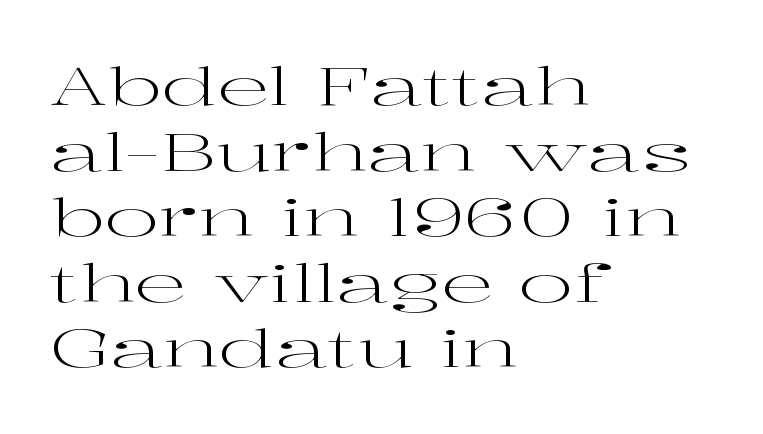
Q: Is the text bold? A: No.
Q: Is the text italic (slanted)? A: No, it is upright.
Q: Is the typeface a serif or a sans-serif typeface? A: Serif.
Q: Is the text underlined? A: No.
Q: How is the paragraph aligned? A: Left-aligned.
Q: Is the spacing between letters normal or unusually wide? A: Normal.
Q: Is the spacing between lines tight, normal or loose? A: Normal.
Q: Width (condensed, normal, or wide)? A: Wide.
Q: Stroke contrast? A: High.
Q: x-height? A: Medium.
Q: Monospaced? A: No.
